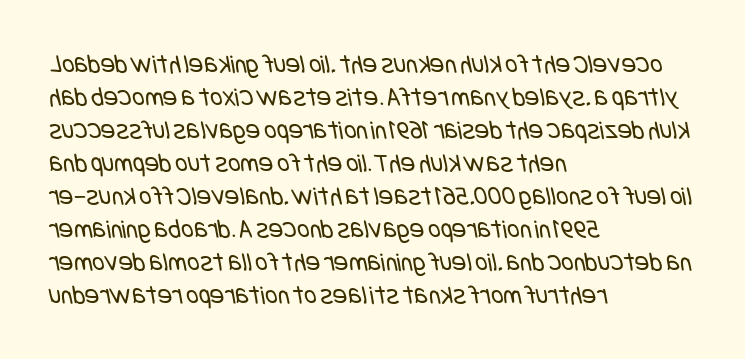
Q: Is the text bold? A: No.
Q: Is the text underlined? A: No.
Q: How is the paragraph aligned? A: Left-aligned.
Q: Is the spacing between letters normal or unusually wide? A: Normal.
